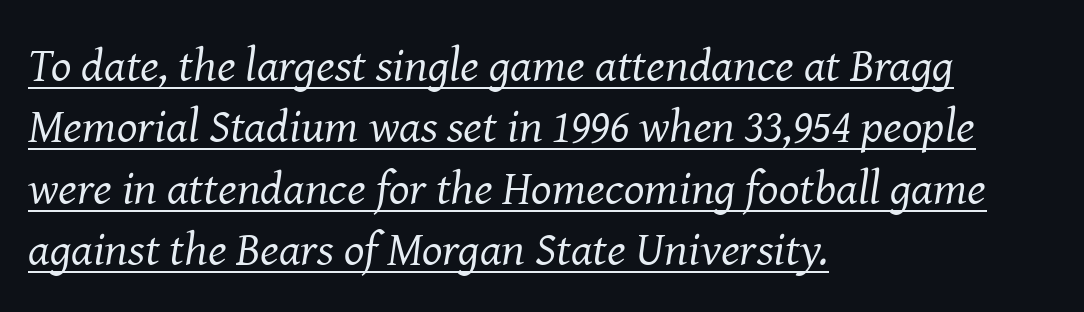
Q: Is the text bold? A: No.
Q: Is the text italic (slanted)? A: Yes, it leans right by about 8 degrees.
Q: Is the typeface a serif or a sans-serif typeface? A: Serif.
Q: Is the text underlined? A: Yes.
Q: How is the paragraph aligned? A: Left-aligned.
Q: Is the spacing between letters normal or unusually wide? A: Normal.
Q: Is the spacing between lines tight, normal or loose? A: Normal.
Q: Width (condensed, normal, or wide)? A: Normal.
Q: Stroke contrast? A: Medium.
Q: x-height? A: Medium.
Q: Monospaced? A: No.
